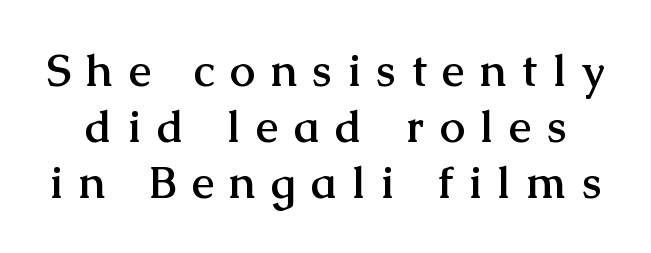
The passage shown is typeset with a serif family. The lettering stays uniformly vertical, giving the passage a roman look. Glyph-to-glyph distance is far greater than everyday printed text. The rendering uses natural spacing where letterforms have individual widths. Honestly, there is no underline to notice here at all. Chunky letters — that's bold for sure.
